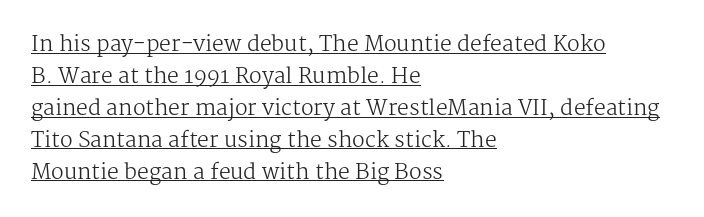
The image shows 21 px text type, upright; set left-aligned, normal line spacing (1.52x), normal letter spacing, underlined.
